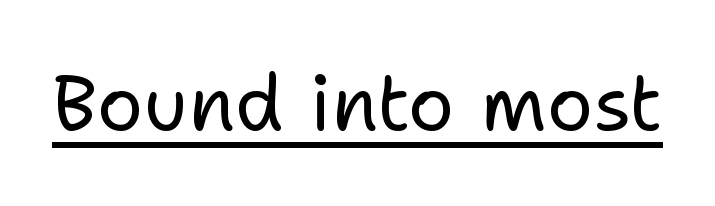
The font family rendered here belongs to the sans-serif group. These lines are rendered in a variable-pitch font. These lines keep a tight, regular rhythm from letter to letter. Letters have the restrained weight of plain body copy at most. The specimen includes a rule beneath the text block's lines. Ascenders rise straight up at ninety degrees.
